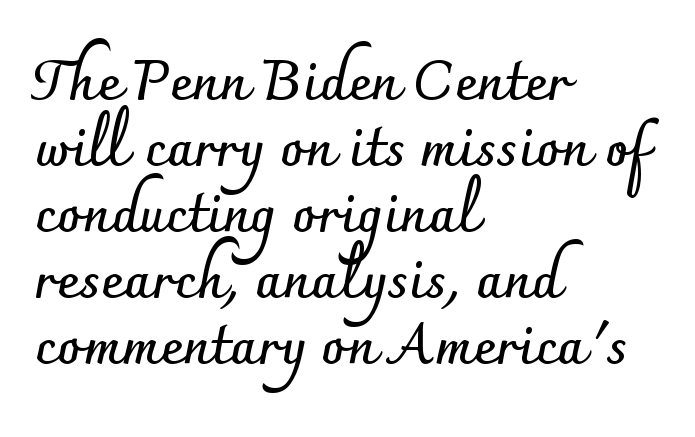
The baseline area is clear. Classification — sans serif. This rendering leaves character spacing at its baseline value. Teacher's note: observe the even left margin — that is flush-left alignment. This sample has the flowing, uneven cadence of proportional lettering. The glyphs have the mass of a bold cut.
